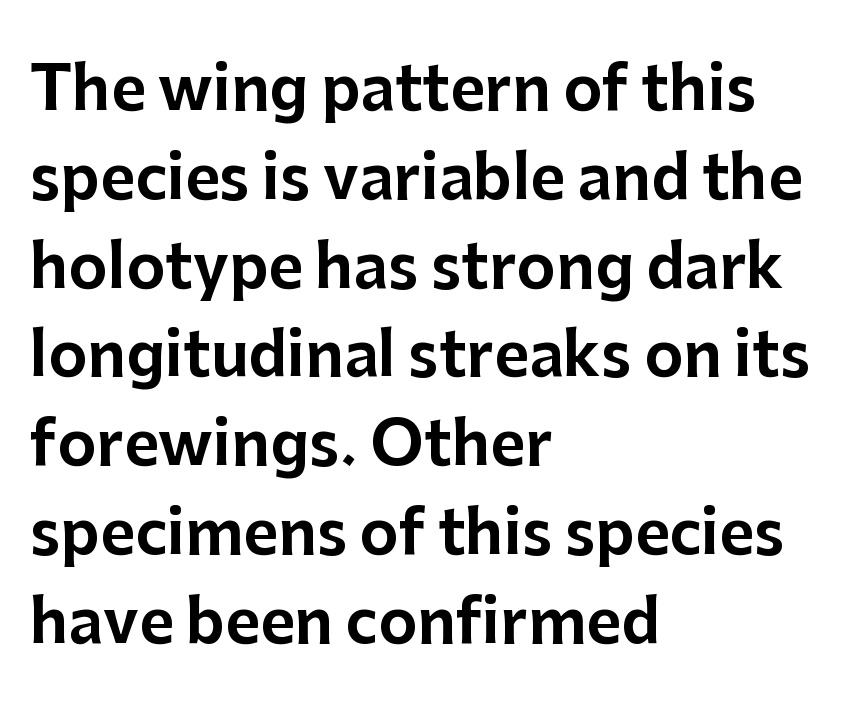
Looks like regular typesetting: each glyph gets only the width it needs. The designer left line spacing at the default. Reading down the block, your eye returns to a fixed left position each line. Every character sits straight up, as roman type does.
